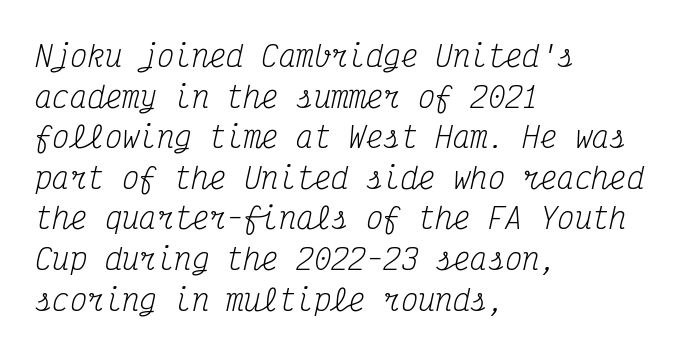
Students, observe: this is what conventionally led text looks like. A classic flush-left, rag-right setting is used for this passage. The space beneath each line is pristine and unruled. Spacing verdict: monospaced, one width for all characters. The characters are drawn with everyday or finer stroke widths. Quick note: italic.
